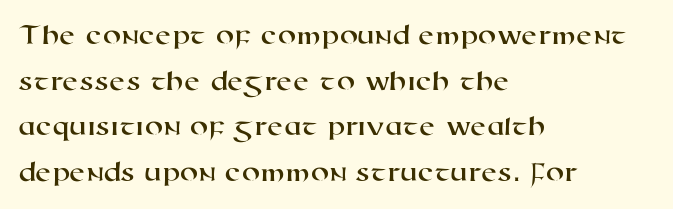
Q: Is the typeface a serif or a sans-serif typeface? A: Sans-serif.
Q: Is the text underlined? A: No.
Q: How is the paragraph aligned? A: Left-aligned.
Q: Is the spacing between letters normal or unusually wide? A: Normal.
Q: Is the spacing between lines tight, normal or loose? A: Normal.
Q: Width (condensed, normal, or wide)? A: Wide.
Q: Stroke contrast? A: High.
Q: x-height? A: Medium.
Q: Monospaced? A: No.
